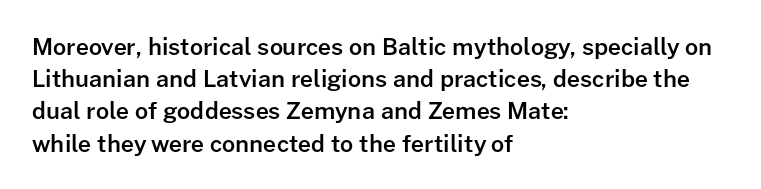
Q: Is the text bold? A: Semi-bold.
Q: Is the text italic (slanted)? A: No, it is upright.
Q: Is the text underlined? A: No.
Q: How is the paragraph aligned? A: Left-aligned.
Q: Is the spacing between letters normal or unusually wide? A: Normal.
Q: Is the spacing between lines tight, normal or loose? A: Normal.
